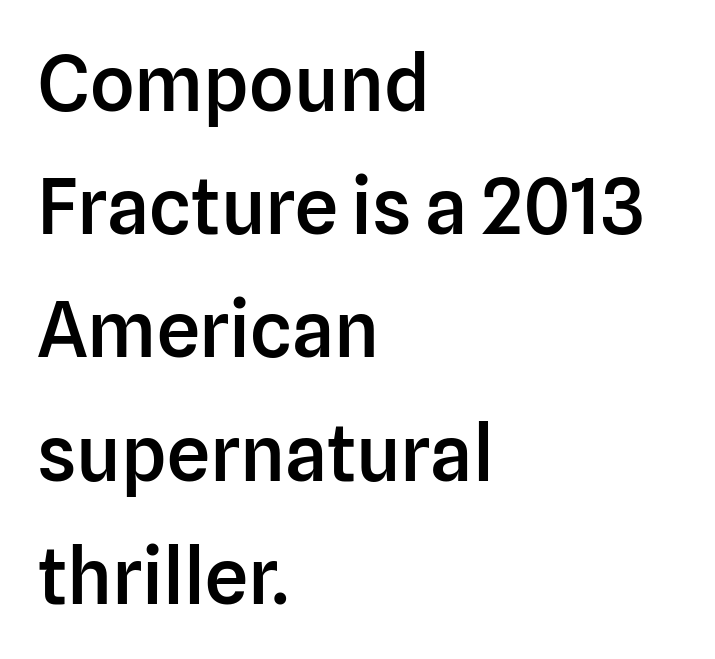
Q: Is the text bold? A: Semi-bold.
Q: Is the text italic (slanted)? A: No, it is upright.
Q: Is the typeface a serif or a sans-serif typeface? A: Sans-serif.
Q: Is the text underlined? A: No.
Q: How is the paragraph aligned? A: Left-aligned.
Q: Is the spacing between letters normal or unusually wide? A: Normal.
Q: Is the spacing between lines tight, normal or loose? A: Normal.
Q: Width (condensed, normal, or wide)? A: Normal.
Q: Stroke contrast? A: Low.
Q: x-height? A: Medium.
Q: Monospaced? A: No.
